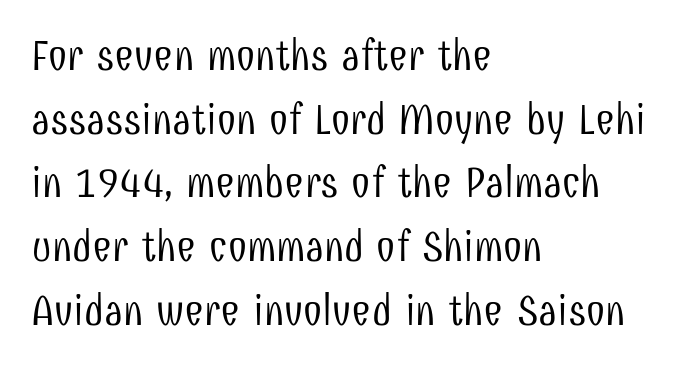
{"serif": "no", "italic": "no", "bold": "no", "weight": "light", "width": "condensed", "stroke_contrast": "low", "x_height": "medium", "monospaced": "no", "underline": "no", "align": "left", "line_spacing": "normal", "line_spacing_ratio": 1.48, "letter_spacing": "normal", "letter_spacing_em": 0.0, "glyph_px": 43}
